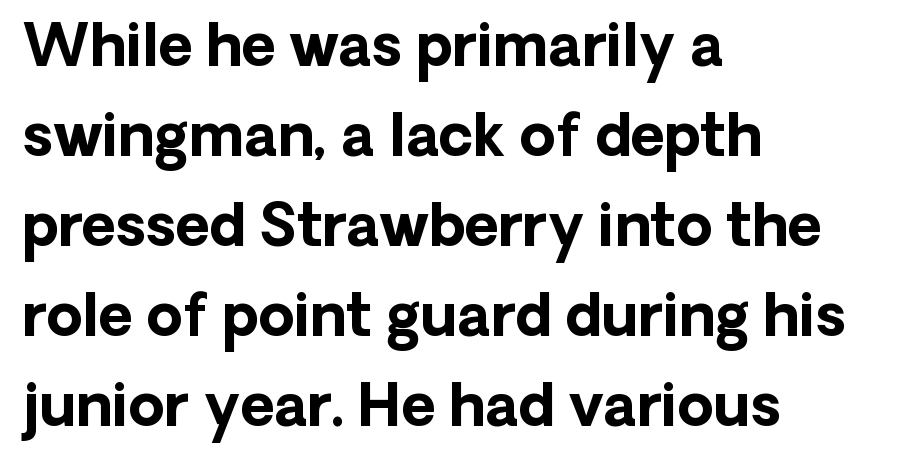
Q: Is the text bold? A: Yes.
Q: Is the text italic (slanted)? A: No, it is upright.
Q: Is the typeface a serif or a sans-serif typeface? A: Sans-serif.
Q: Is the text underlined? A: No.
Q: How is the paragraph aligned? A: Left-aligned.
Q: Is the spacing between letters normal or unusually wide? A: Normal.
Q: Is the spacing between lines tight, normal or loose? A: Normal.
Q: Width (condensed, normal, or wide)? A: Normal.
Q: Stroke contrast? A: Low.
Q: x-height? A: Medium.
Q: Monospaced? A: No.
